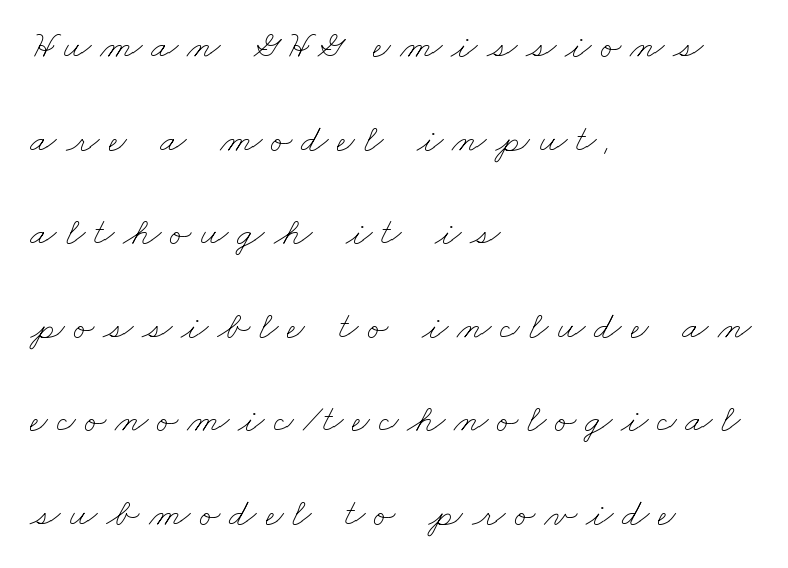
The image shows 39 px thin, wide type; set left-aligned, loose line spacing (2.4x), unusually wide letter spacing (+0.23 em), not underlined; low stroke contrast and a small x-height.
